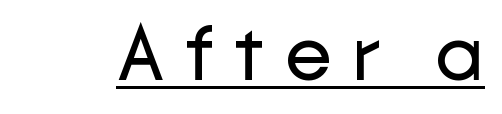
{"serif": "no", "italic": "no", "bold": "no", "weight": "regular", "width": "normal", "stroke_contrast": "low", "x_height": "medium", "monospaced": "no", "underline": "yes", "letter_spacing": "wide", "letter_spacing_em": 0.26, "glyph_px": 77}
